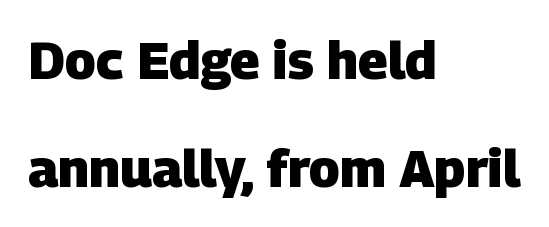
The image shows 52 px heavy sans-serif type; set left-aligned, loose line spacing (2.07x), normal letter spacing, not underlined; low stroke contrast and a large x-height.
